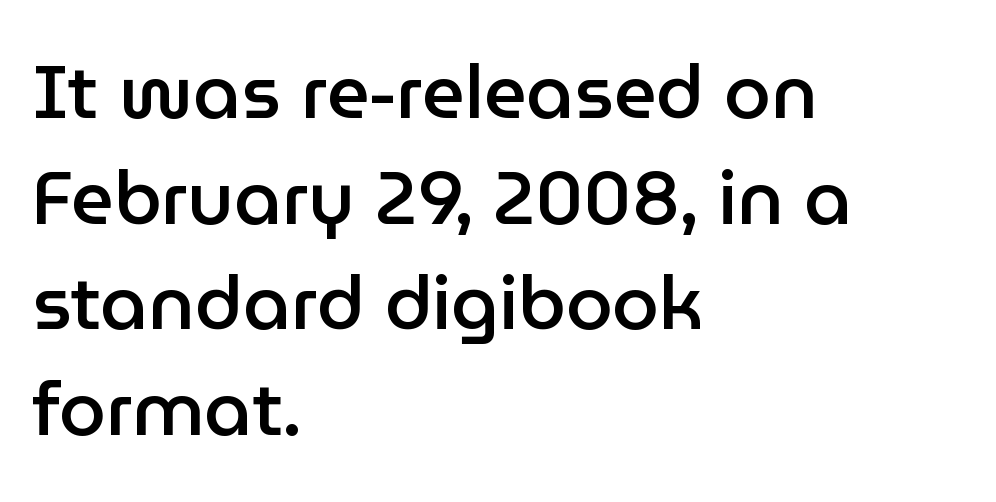
The text block is weighted toward the left margin, trailing off unevenly rightward. Style check: upright. I'd call this a sans setting — the letters go barefoot. The rendering uses a semibold face; strokes are thickened but not to full bold. The space directly below the letters is spotless. Each letter keeps its own natural width here, so spacing adapts to shape.
